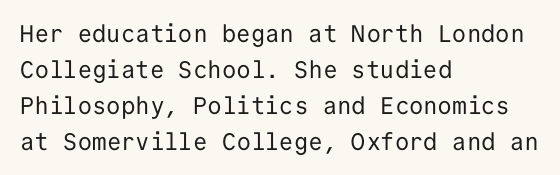
The image shows 24 px text type, upright; set left-aligned, normal line spacing (1.5x), normal letter spacing, not underlined.
